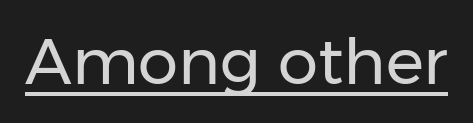
What decoration does the sample have? An underline. No chunkiness to these letters — they're not bold. The line texture is even and compact thanks to regular tracking. The letters stand straight up with perfectly vertical stems.
